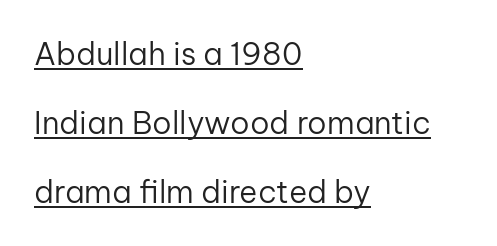
Q: Is the text bold? A: No.
Q: Is the text italic (slanted)? A: No, it is upright.
Q: Is the typeface a serif or a sans-serif typeface? A: Sans-serif.
Q: Is the text underlined? A: Yes.
Q: How is the paragraph aligned? A: Left-aligned.
Q: Is the spacing between letters normal or unusually wide? A: Normal.
Q: Is the spacing between lines tight, normal or loose? A: Loose.
Q: Width (condensed, normal, or wide)? A: Normal.
Q: Stroke contrast? A: Low.
Q: x-height? A: Medium.
Q: Monospaced? A: No.
